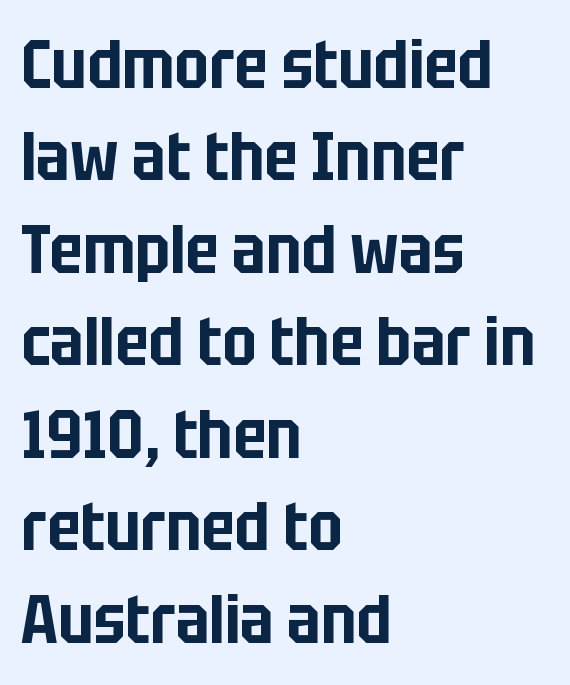
In CSS terms this would be text-align: left. Think of a printed novel: that variable character pitch is what you see here. A normal amount of white space separates one row of letters from the next. A typesetter would label this face a sans. A typesetter would mark this as roman, not italic.
